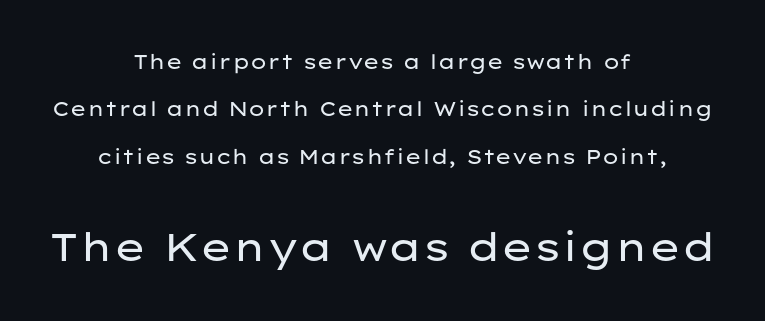
Q: Is the text bold? A: No.
Q: Is the text italic (slanted)? A: No, it is upright.
Q: Is the typeface a serif or a sans-serif typeface? A: Sans-serif.
Q: Is the text underlined? A: No.
Q: How is the paragraph aligned? A: Centered.
Q: Is the spacing between letters normal or unusually wide? A: Normal.
Q: Is the spacing between lines tight, normal or loose? A: Loose.
Q: Which block of text is set in a larger size, the first (top) or the second (bottom)? A: The second (bottom) one.
Q: Width (condensed, normal, or wide)? A: Wide.
Q: Stroke contrast? A: Low.
Q: x-height? A: Medium.
Q: Monospaced? A: No.
